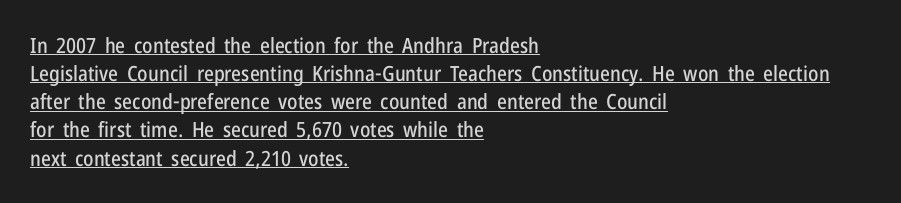
The rendering keeps characters at their native spacing. Posture: upright roman. Looks like someone drew a line under every word here. What's the leading like? Ordinary, nothing unusual. Short and long lines alike share a common starting point at left.
